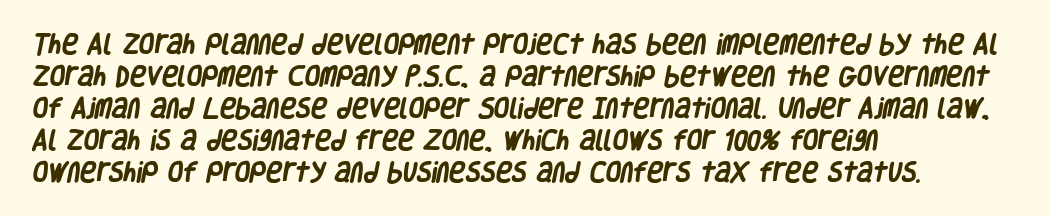
Q: Is the text bold? A: Yes.
Q: Is the text underlined? A: No.
Q: How is the paragraph aligned? A: Left-aligned.
Q: Is the spacing between letters normal or unusually wide? A: Normal.
Q: Is the spacing between lines tight, normal or loose? A: Normal.
